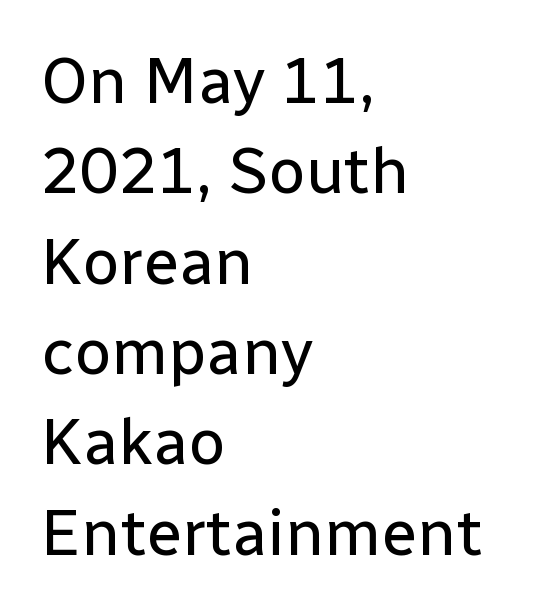
The image shows 65 px regular-weight sans-serif type, upright; set left-aligned, normal line spacing (1.39x), normal letter spacing, not underlined; low stroke contrast and a medium x-height.
